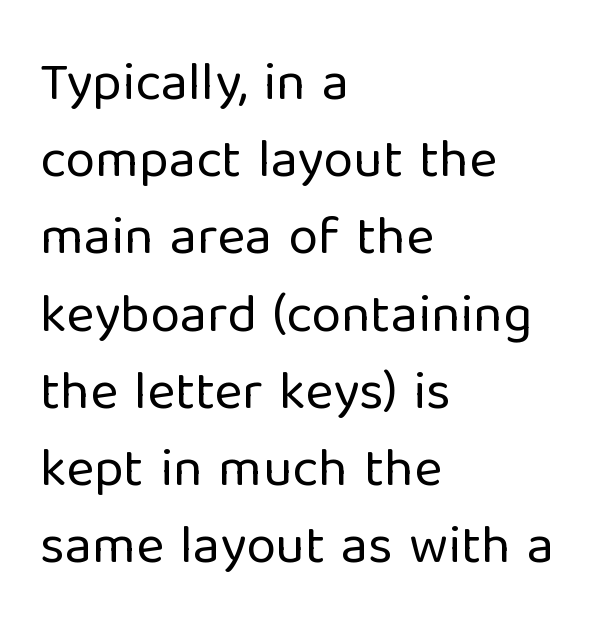
The image shows 54 px regular-weight sans-serif type, upright; set left-aligned, normal line spacing (1.43x), normal letter spacing, not underlined; low stroke contrast and a medium x-height.
